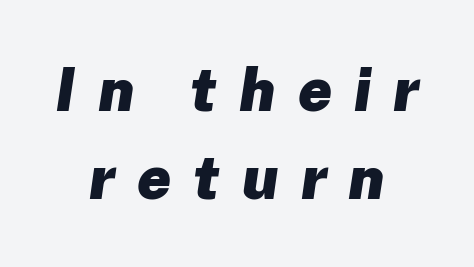
Q: Is the text bold? A: Yes.
Q: Is the text italic (slanted)? A: Yes, it leans right by about 8 degrees.
Q: Is the text underlined? A: No.
Q: How is the paragraph aligned? A: Centered.
Q: Is the spacing between letters normal or unusually wide? A: Unusually wide.
Q: Is the spacing between lines tight, normal or loose? A: Normal.
Q: Width (condensed, normal, or wide)? A: Normal.
Q: Stroke contrast? A: Low.
Q: x-height? A: Medium.
Q: Monospaced? A: No.
